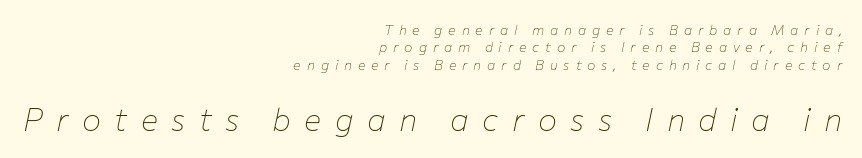
Q: Is the text bold? A: No.
Q: Is the text italic (slanted)? A: Yes, it leans right by about 12 degrees.
Q: Is the text underlined? A: No.
Q: How is the paragraph aligned? A: Right-aligned.
Q: Is the spacing between letters normal or unusually wide? A: Unusually wide.
Q: Which block of text is set in a larger size, the first (top) or the second (bottom)? A: The second (bottom) one.
Q: Width (condensed, normal, or wide)? A: Normal.
Q: Stroke contrast? A: Low.
Q: x-height? A: Medium.
Q: Monospaced? A: No.
